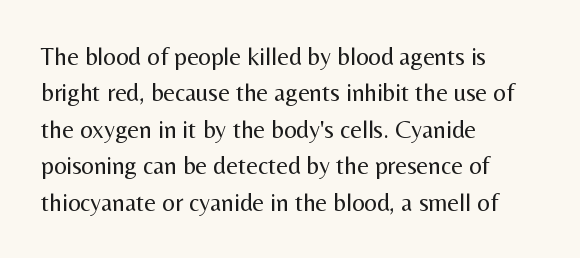
{"italic": "no", "bold": "no", "underline": "no", "align": "left", "line_spacing": "normal", "line_spacing_ratio": 1.46, "letter_spacing": "normal", "letter_spacing_em": 0.0, "glyph_px": 25}
